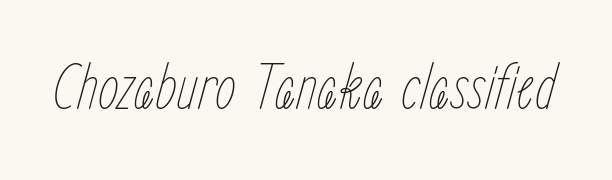
The image shows 67 px thin, condensed type, italic (leaning right); set normal letter spacing, not underlined; low stroke contrast and a medium x-height.
